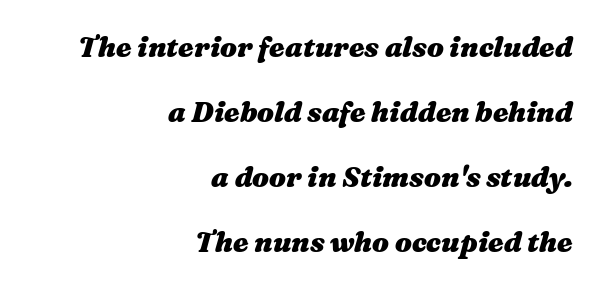
The image shows 28 px heavy, wide type, italic (leaning right); set right-aligned, loose line spacing (2.32x), normal letter spacing, not underlined; medium stroke contrast and a medium x-height.
